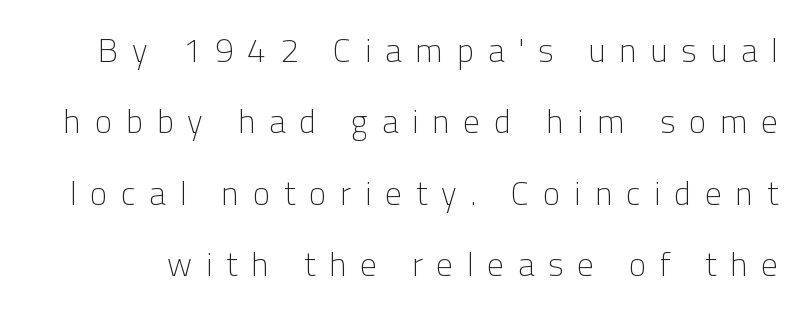
Check the space under the baseline: it is left empty. Nope, no serifs anywhere on these letters. Every character sits straight up, as roman type does. Here the glyphs are tracked loosely, breaking word shapes into spaced letters. Weight: not bold — regular or lighter. Summary of vertical rhythm: relaxed, with wide interline spacing.
